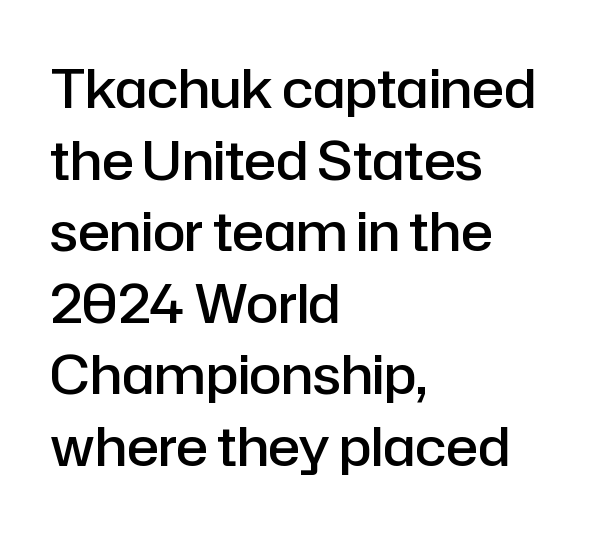
Decoration check: the copy has no underline. The typography opts for an upright posture over an oblique one. If you measured baseline to baseline, you'd find a middling distance. The tracking reads as untouched default to a designer's eye. Check where the strokes stop: nothing finishes them off — pure sans. This sample is left-justified, so line endings fall wherever the words run out.
